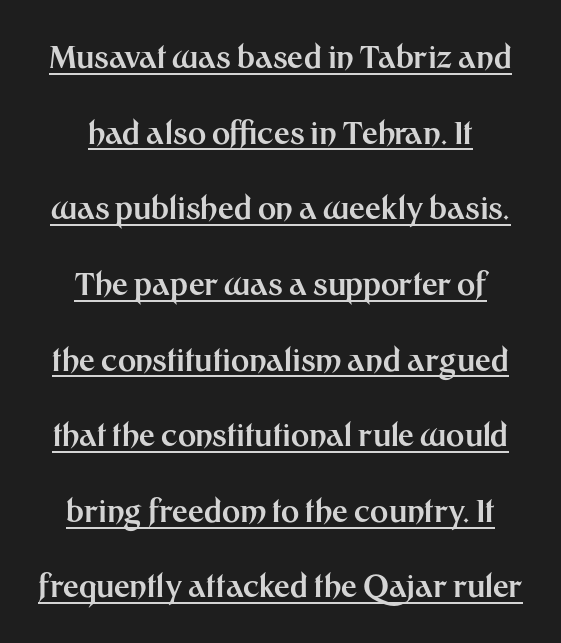
{"serif": "no", "italic": "no", "bold": "yes", "weight": "bold", "width": "normal", "stroke_contrast": "medium", "x_height": "medium", "monospaced": "no", "underline": "yes", "align": "center", "line_spacing": "loose", "line_spacing_ratio": 2.44, "letter_spacing": "normal", "letter_spacing_em": 0.0, "glyph_px": 31}
